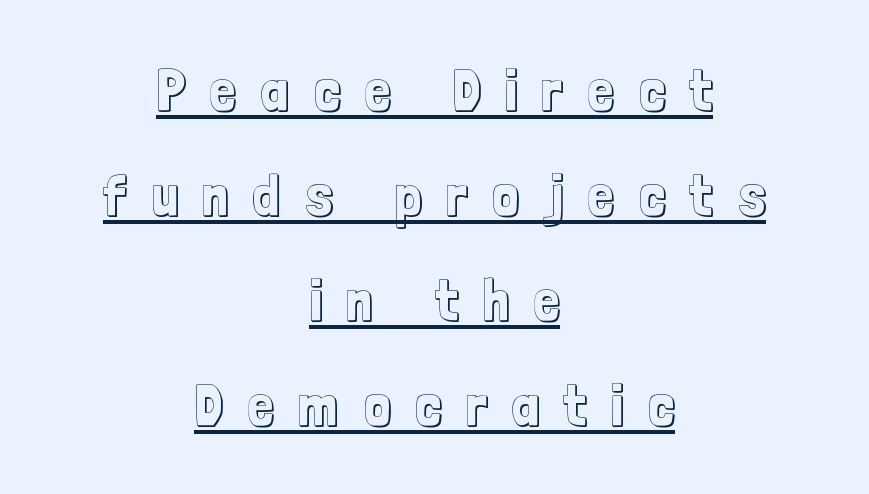
{"italic": "no", "width": "condensed", "x_height": "medium", "monospaced": "no", "underline": "yes", "align": "center", "line_spacing_ratio": 1.81, "letter_spacing": "wide", "letter_spacing_em": 0.42, "glyph_px": 58}
